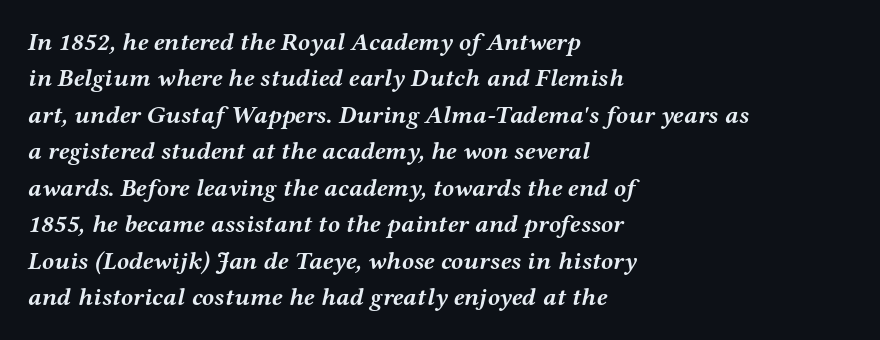
Has an underline been added? It has not. The text carries the slant typical of an italic or oblique font. The designer left line spacing at the default. Chunky letters — that's bold for sure.
